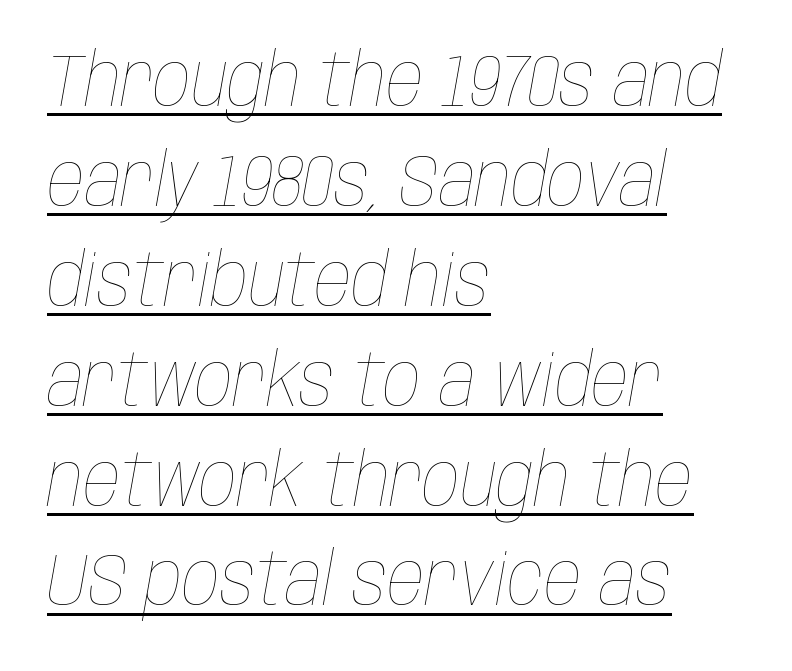
Here the designer chose a conventional face with non-uniform glyph widths. Alignment: flush left. These lines keep a tight, regular rhythm from letter to letter. Is there much room between lines? A standard amount, neither cramped nor airy.
